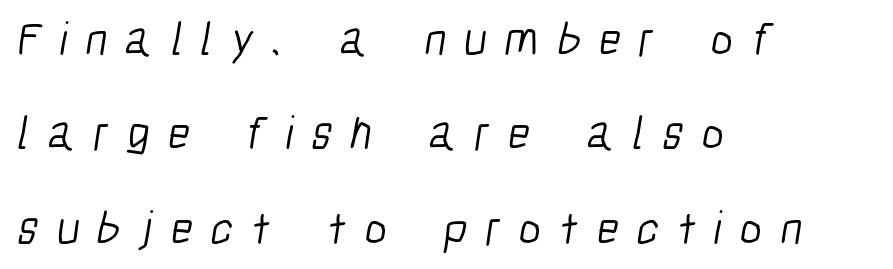
{"serif": "no", "bold": "no", "weight": "light", "width": "condensed", "stroke_contrast": "low", "x_height": "medium", "monospaced": "no", "underline": "no", "align": "left", "line_spacing": "loose", "line_spacing_ratio": 2.01, "letter_spacing": "wide", "letter_spacing_em": 0.38, "glyph_px": 47}
